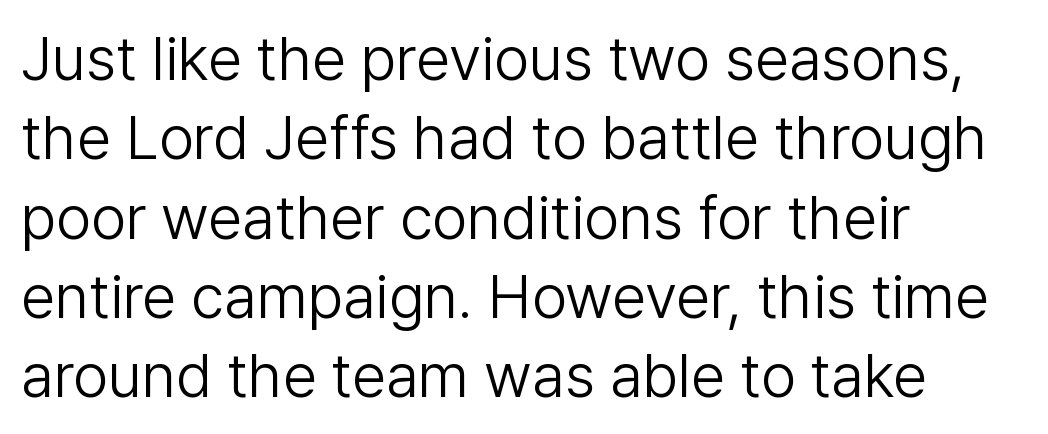
Q: Is the text bold? A: No.
Q: Is the text italic (slanted)? A: No, it is upright.
Q: Is the typeface a serif or a sans-serif typeface? A: Sans-serif.
Q: Is the text underlined? A: No.
Q: How is the paragraph aligned? A: Left-aligned.
Q: Is the spacing between letters normal or unusually wide? A: Normal.
Q: Is the spacing between lines tight, normal or loose? A: Normal.
Q: Width (condensed, normal, or wide)? A: Normal.
Q: Stroke contrast? A: Low.
Q: x-height? A: Medium.
Q: Monospaced? A: No.
